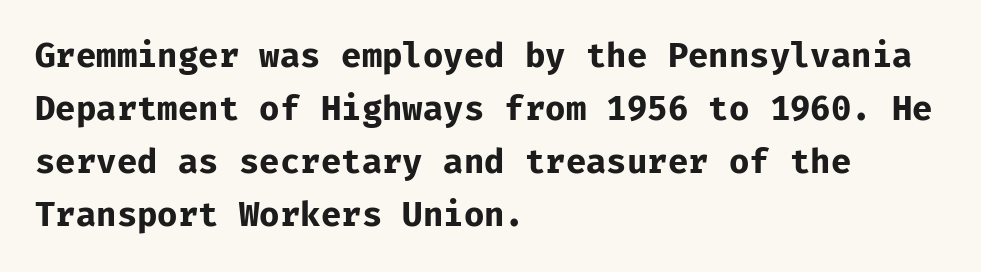
Default kerning and tracking; the words read as compact shapes. This block has exactly the height ordinary leading produces. Tall strokes in this sample are plumb rather than angled. Which margin do the lines hug? The left one — the right edge is uneven. The rendering uses typewriter-style spacing with identical character cells.
